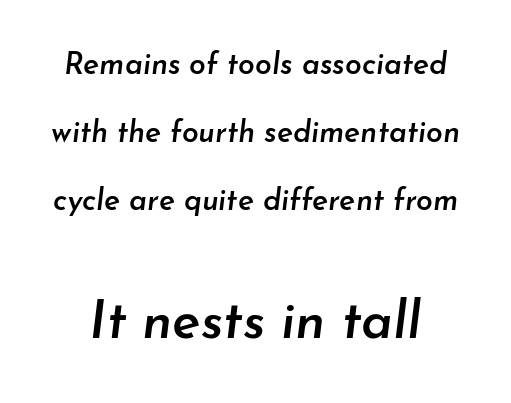
Q: Is the text bold? A: Semi-bold.
Q: Is the text italic (slanted)? A: Yes, it leans right by about 7 degrees.
Q: Is the text underlined? A: No.
Q: Is the spacing between letters normal or unusually wide? A: Normal.
Q: Is the spacing between lines tight, normal or loose? A: Loose.
Q: Which block of text is set in a larger size, the first (top) or the second (bottom)? A: The second (bottom) one.
Q: Width (condensed, normal, or wide)? A: Normal.
Q: Stroke contrast? A: Low.
Q: x-height? A: Small.
Q: Monospaced? A: No.
